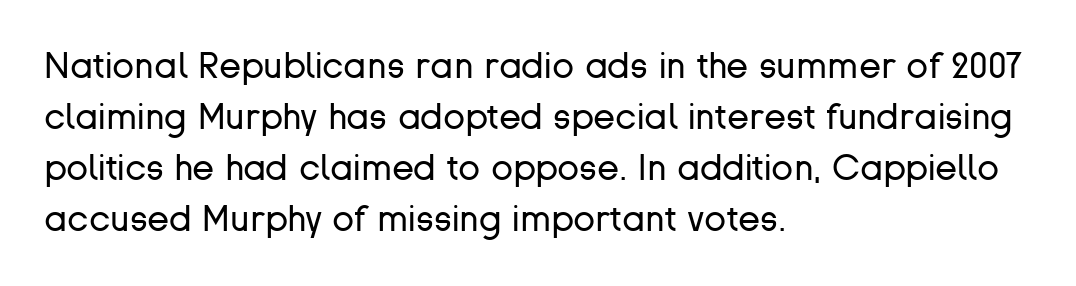
The image shows 36 px regular-weight sans-serif type, upright; set left-aligned, normal line spacing (1.42x), normal letter spacing, not underlined; low stroke contrast and a medium x-height.
